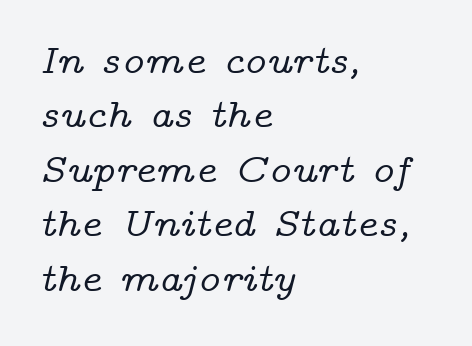
Characters are canted at an angle relative to the baseline's perpendicular. Underlining? Definitely not there. Standard letterfit; no display-style spreading of the glyphs. This block has exactly the height ordinary leading produces.
